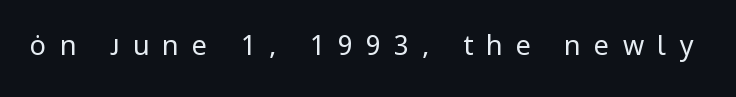
Q: Is the text bold? A: No.
Q: Is the text italic (slanted)? A: No, it is upright.
Q: Is the text underlined? A: No.
Q: Is the spacing between letters normal or unusually wide? A: Unusually wide.
